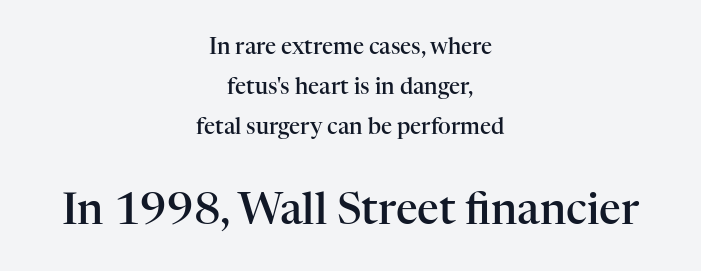
The image shows 43 px semibold serif type, upright; set centered, line spacing 1.81x, normal letter spacing, not underlined; the second (bottom) block is 1.95x larger; high stroke contrast and a medium x-height.
